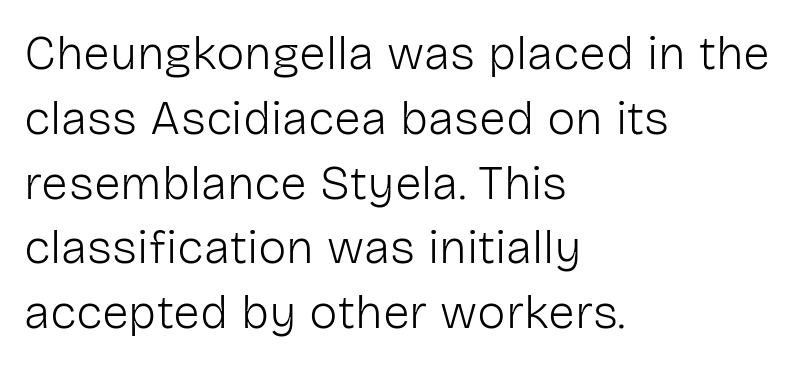
Q: Is the text bold? A: No.
Q: Is the text italic (slanted)? A: No, it is upright.
Q: Is the typeface a serif or a sans-serif typeface? A: Sans-serif.
Q: Is the text underlined? A: No.
Q: How is the paragraph aligned? A: Left-aligned.
Q: Is the spacing between letters normal or unusually wide? A: Normal.
Q: Is the spacing between lines tight, normal or loose? A: Normal.
Q: Width (condensed, normal, or wide)? A: Normal.
Q: Stroke contrast? A: Low.
Q: x-height? A: Medium.
Q: Monospaced? A: No.
